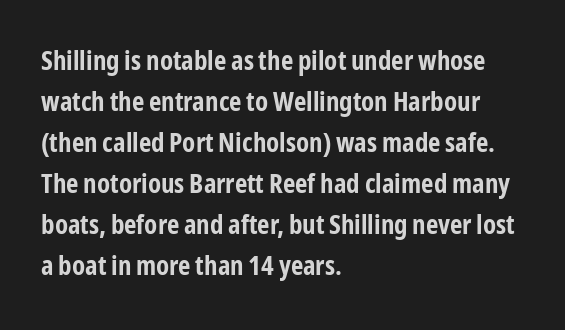
The image shows 27 px bold type, upright; set left-aligned, normal line spacing (1.52x), normal letter spacing, not underlined.
